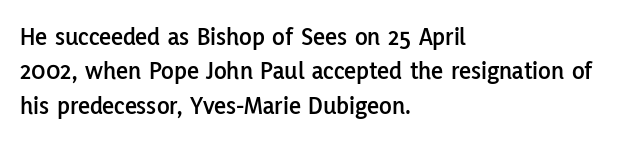
Q: Is the text italic (slanted)? A: No, it is upright.
Q: Is the text underlined? A: No.
Q: How is the paragraph aligned? A: Left-aligned.
Q: Is the spacing between letters normal or unusually wide? A: Normal.
Q: Is the spacing between lines tight, normal or loose? A: Normal.
